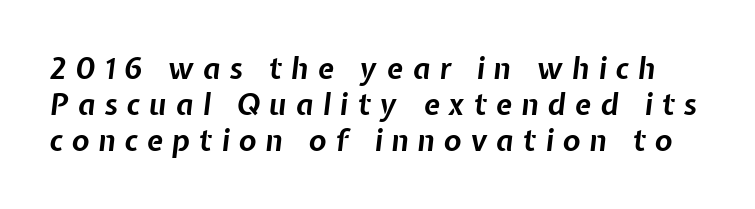
The image shows 29 px bold type, italic (leaning right); set line spacing 1.24x, unusually wide letter spacing (+0.32 em), not underlined; low stroke contrast and a medium x-height.
